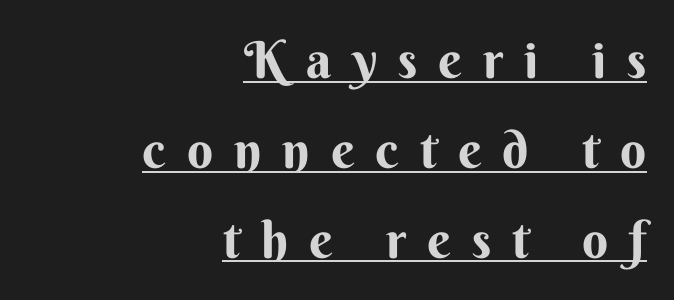
Is the block centered? No — it sits flush against the right margin. No italicization has been applied; the sample stays upright. The letters advance in unequal steps, a hallmark of proportional type. Compared with an ordinary text face, these strokes are far heavier — a full bold.
